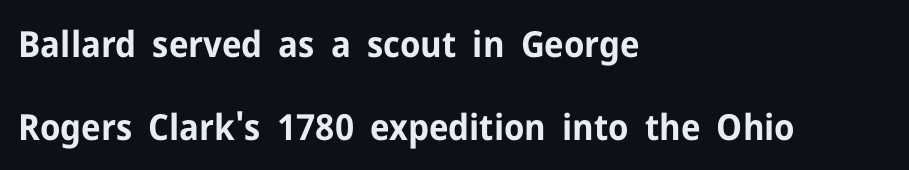
{"serif": "no", "italic": "no", "bold": "yes", "weight": "bold", "width": "normal", "stroke_contrast": "low", "x_height": "medium", "monospaced": "no", "underline": "no", "align": "left", "line_spacing": "loose", "line_spacing_ratio": 2.31, "letter_spacing": "normal", "letter_spacing_em": 0.0, "glyph_px": 36}
